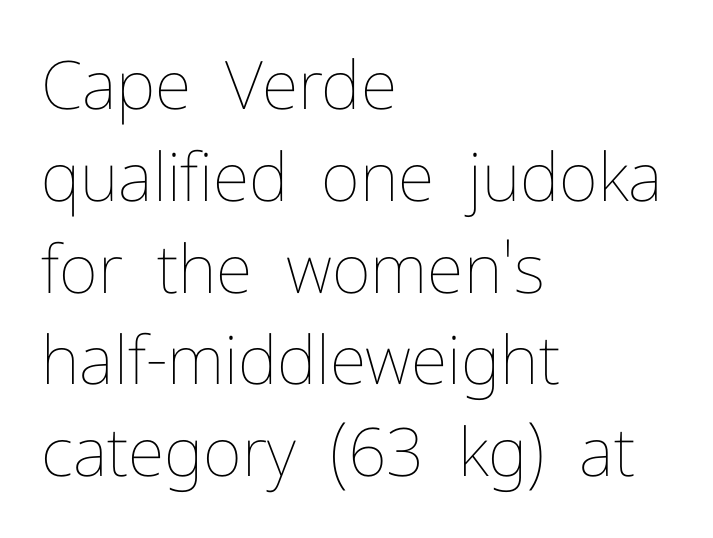
{"italic": "no", "bold": "no", "weight": "thin", "width": "normal", "stroke_contrast": "low", "x_height": "medium", "monospaced": "no", "underline": "no", "align": "left", "line_spacing": "normal", "line_spacing_ratio": 1.37, "letter_spacing": "normal", "letter_spacing_em": 0.0, "glyph_px": 67}
